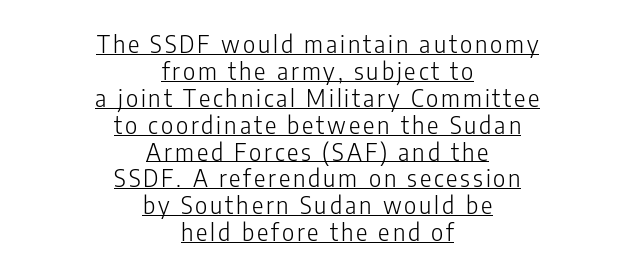
{"italic": "no", "bold": "no", "underline": "yes", "align": "center", "line_spacing": "tight", "line_spacing_ratio": 1.12, "glyph_px": 24}
